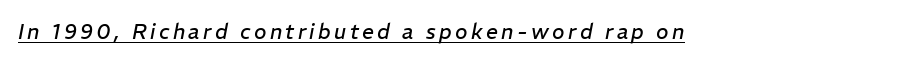
Q: Is the text bold? A: No.
Q: Is the text italic (slanted)? A: Yes, it leans right by about 11 degrees.
Q: Is the text underlined? A: Yes.
